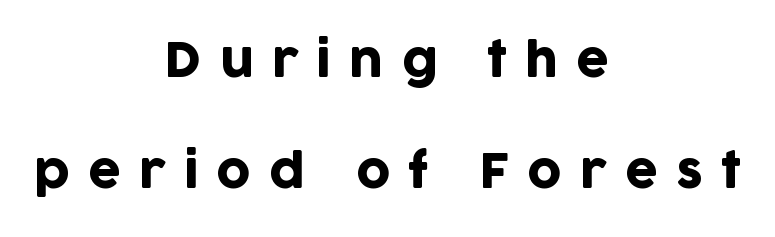
The image shows 47 px sans-serif type, upright; set centered, loose line spacing (2.37x), unusually wide letter spacing (+0.38 em), not underlined; low stroke contrast and a large x-height.
